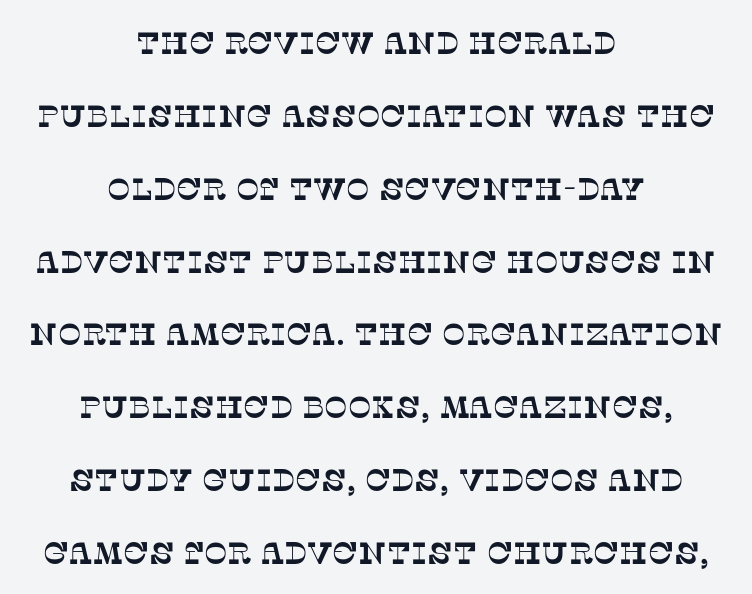
Q: Is the typeface a serif or a sans-serif typeface? A: Serif.
Q: Is the text underlined? A: No.
Q: How is the paragraph aligned? A: Centered.
Q: Is the spacing between letters normal or unusually wide? A: Normal.
Q: Is the spacing between lines tight, normal or loose? A: Loose.
Q: Width (condensed, normal, or wide)? A: Normal.
Q: Stroke contrast? A: Low.
Q: x-height? A: Large.
Q: Monospaced? A: No.
